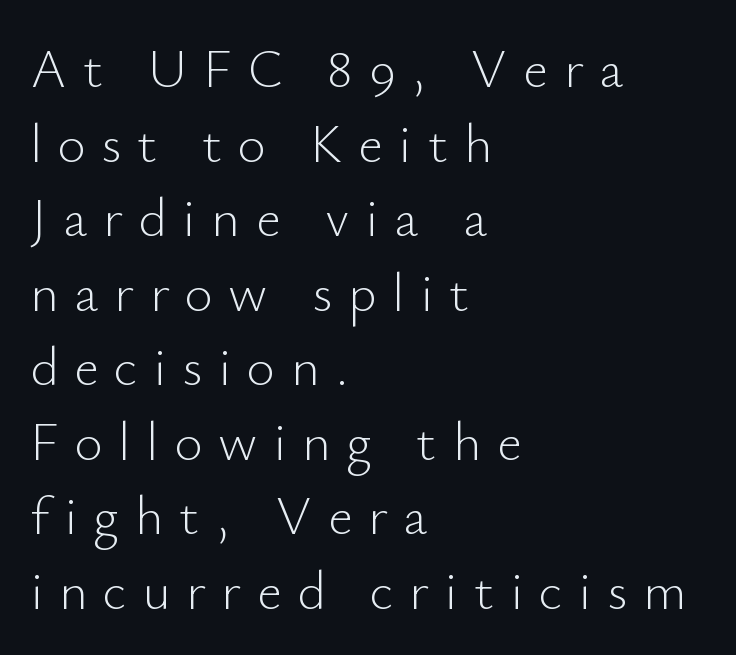
{"serif": "no", "italic": "no", "bold": "no", "weight": "light", "width": "normal", "stroke_contrast": "low", "x_height": "small", "monospaced": "no", "underline": "no", "align": "left", "line_spacing": "normal", "line_spacing_ratio": 1.38, "letter_spacing": "wide", "letter_spacing_em": 0.29, "glyph_px": 54}
